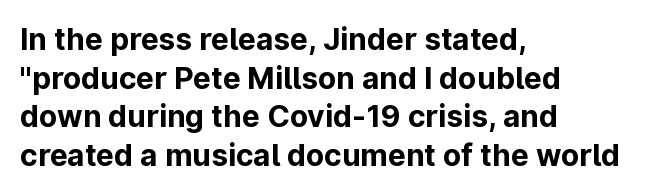
The image shows 30 px bold sans-serif type, upright; set left-aligned, normal line spacing (1.29x), normal letter spacing, not underlined; low stroke contrast and a medium x-height.
